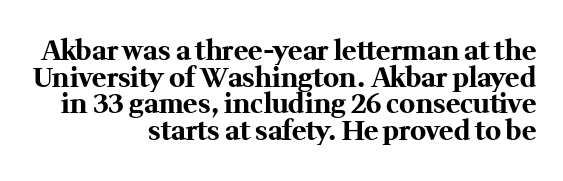
The image shows 27 px bold type, upright; set right-aligned, tight line spacing (0.99x), normal letter spacing, not underlined.
